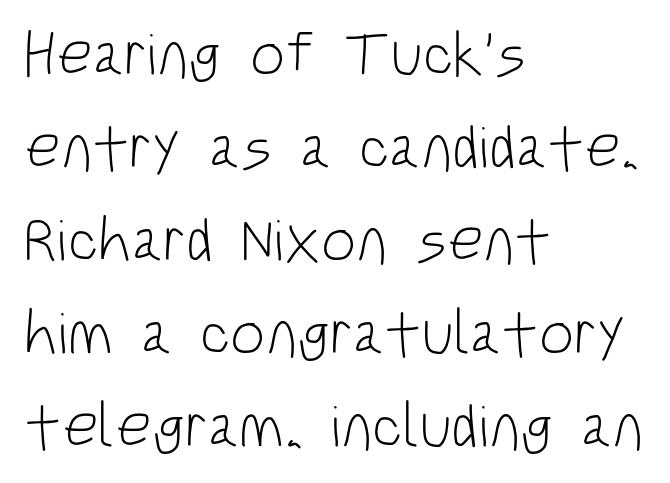
Q: Is the text bold? A: No.
Q: Is the text italic (slanted)? A: No, it is upright.
Q: Is the typeface a serif or a sans-serif typeface? A: Sans-serif.
Q: Is the text underlined? A: No.
Q: How is the paragraph aligned? A: Left-aligned.
Q: Is the spacing between letters normal or unusually wide? A: Normal.
Q: Is the spacing between lines tight, normal or loose? A: Normal.
Q: Width (condensed, normal, or wide)? A: Condensed.
Q: Stroke contrast? A: Low.
Q: x-height? A: Large.
Q: Monospaced? A: No.
